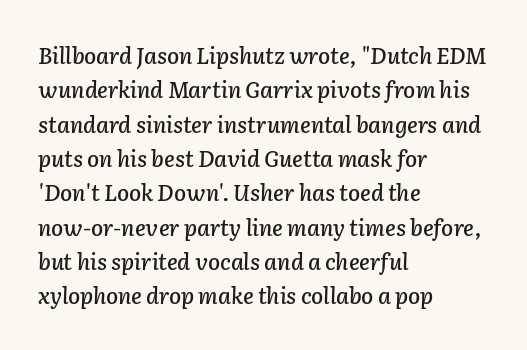
{"italic": "yes", "lean": "right", "slant_degrees": 2, "underline": "no", "align": "left", "line_spacing": "normal", "line_spacing_ratio": 1.56, "letter_spacing": "normal", "letter_spacing_em": 0.0, "glyph_px": 22}
